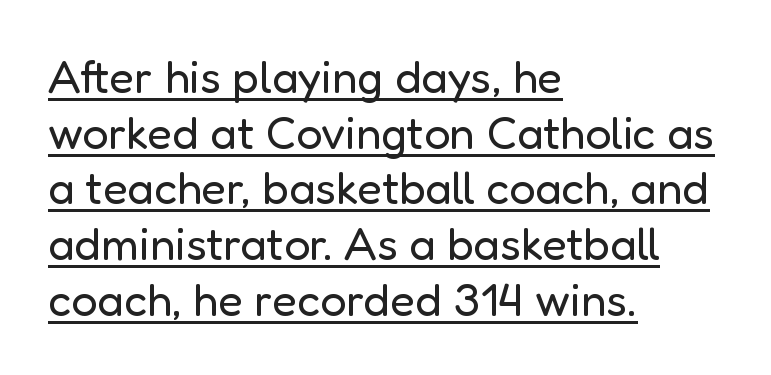
Q: Is the text bold? A: No.
Q: Is the text italic (slanted)? A: No, it is upright.
Q: Is the typeface a serif or a sans-serif typeface? A: Sans-serif.
Q: Is the text underlined? A: Yes.
Q: How is the paragraph aligned? A: Left-aligned.
Q: Is the spacing between letters normal or unusually wide? A: Normal.
Q: Width (condensed, normal, or wide)? A: Normal.
Q: Stroke contrast? A: Low.
Q: x-height? A: Medium.
Q: Monospaced? A: No.
